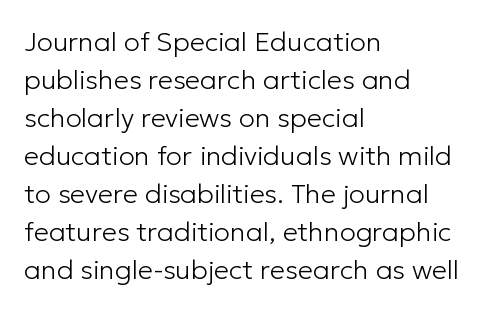
The image shows 27 px text type, upright; set left-aligned, normal line spacing (1.41x), normal letter spacing, not underlined.
